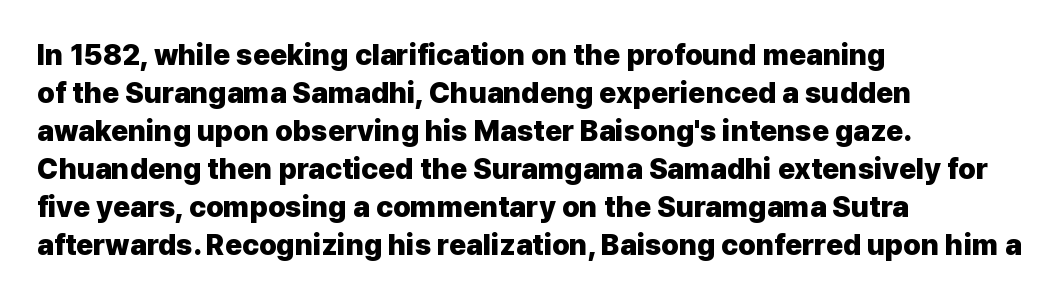
{"serif": "no", "italic": "no", "bold": "yes", "weight": "heavy", "width": "normal", "stroke_contrast": "low", "x_height": "medium", "monospaced": "no", "underline": "no", "align": "left", "line_spacing": "normal", "line_spacing_ratio": 1.31, "letter_spacing": "normal", "letter_spacing_em": 0.0, "glyph_px": 29}
